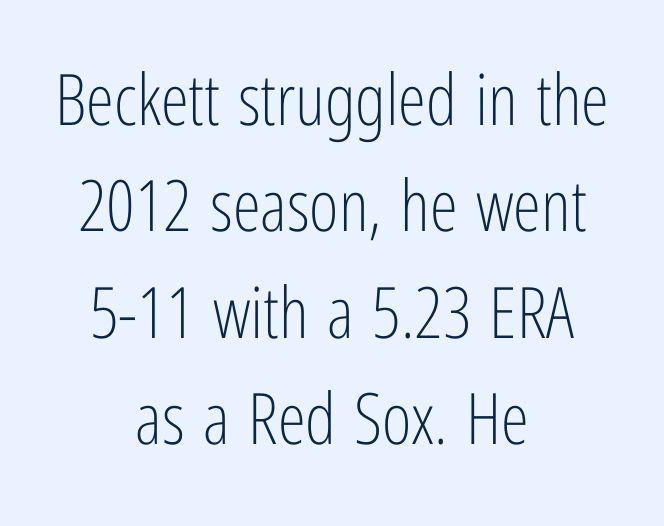
Honestly, the row spacing looks completely unremarkable. Caption: standard tracking, unaltered. Quick note: underline off. Think of a printed novel: that variable character pitch is what you see here. Each stroke keeps to a modest, everyday thickness or less. Unlike a traditional serif, this face leaves its strokes unadorned.
